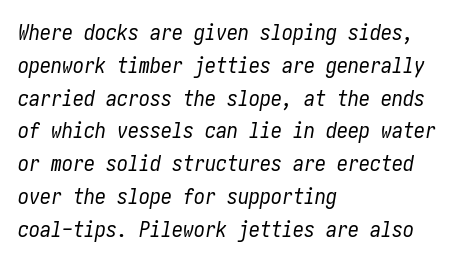
Is the stroke heavy? The answer is a plain regular-or-lighter. Words float on clear page, feet unadorned. Leading: standard. A typesetter would mark this as italic. The horizontal fit of the characters is conventional and even.
